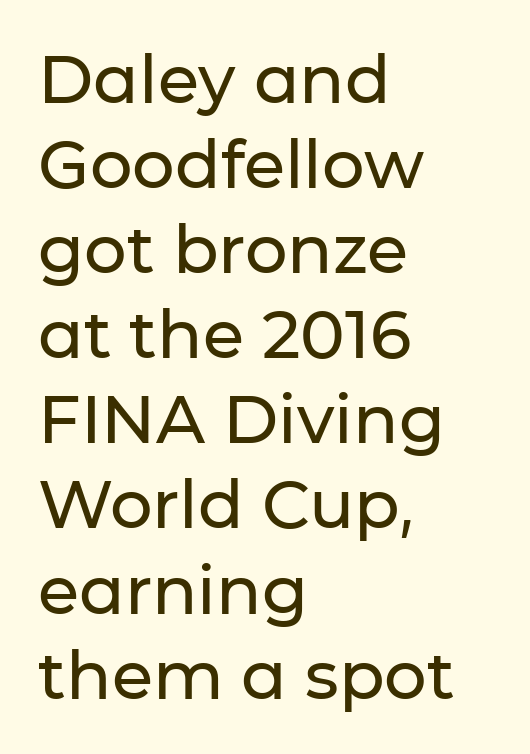
The image shows 67 px sans-serif type, upright; set left-aligned, normal line spacing (1.27x), normal letter spacing, not underlined; low stroke contrast and a medium x-height.
